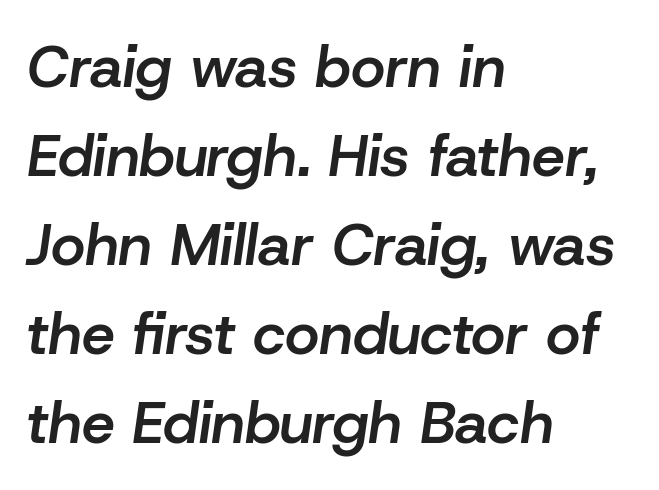
Q: Is the text bold? A: Semi-bold.
Q: Is the text italic (slanted)? A: Yes, it leans right by about 8 degrees.
Q: Is the text underlined? A: No.
Q: How is the paragraph aligned? A: Left-aligned.
Q: Is the spacing between letters normal or unusually wide? A: Normal.
Q: Is the spacing between lines tight, normal or loose? A: Normal.
Q: Width (condensed, normal, or wide)? A: Normal.
Q: Stroke contrast? A: Low.
Q: x-height? A: Medium.
Q: Monospaced? A: No.
